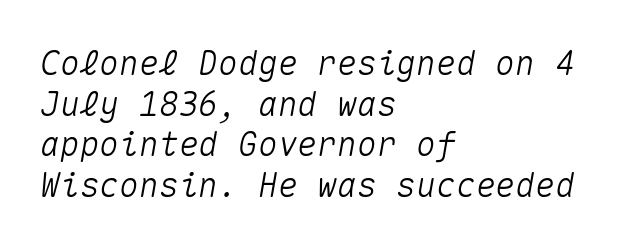
The image shows 33 px text type, italic (leaning right), monospaced; set left-aligned, line spacing 1.23x, normal letter spacing, not underlined; medium stroke contrast and a medium x-height.
